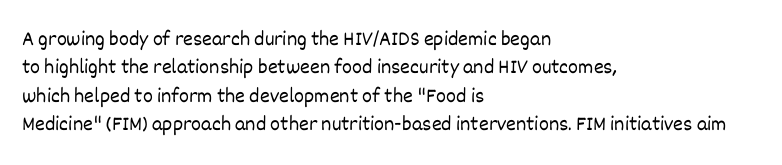
{"italic": "no", "bold": "no", "underline": "no", "align": "left", "line_spacing": "normal", "line_spacing_ratio": 1.35, "letter_spacing": "normal", "letter_spacing_em": 0.0, "glyph_px": 21}
